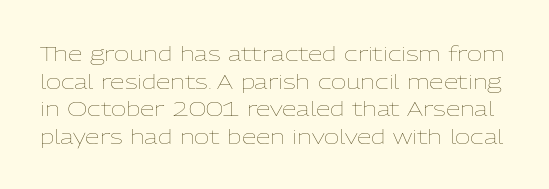
The image shows 21 px text type, upright; set normal line spacing (1.31x), normal letter spacing, not underlined.
